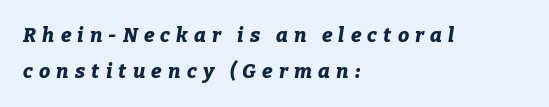
Q: Is the text bold? A: Yes.
Q: Is the text italic (slanted)? A: Yes, it leans right by about 9 degrees.
Q: Is the text underlined? A: No.
Q: How is the paragraph aligned? A: Left-aligned.
Q: Is the spacing between letters normal or unusually wide? A: Unusually wide.
